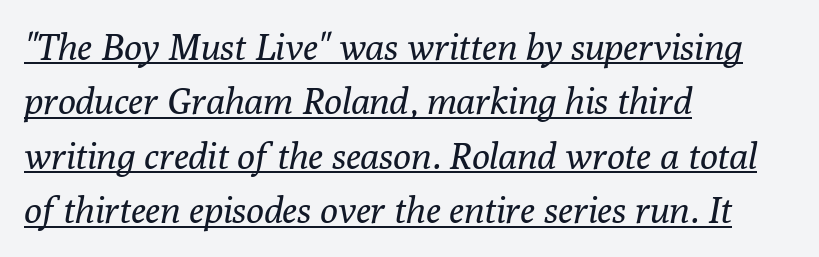
Q: Is the text bold? A: No.
Q: Is the text italic (slanted)? A: Yes, it leans right by about 10 degrees.
Q: Is the typeface a serif or a sans-serif typeface? A: Serif.
Q: Is the text underlined? A: Yes.
Q: How is the paragraph aligned? A: Left-aligned.
Q: Is the spacing between letters normal or unusually wide? A: Normal.
Q: Is the spacing between lines tight, normal or loose? A: Normal.
Q: Width (condensed, normal, or wide)? A: Normal.
Q: Stroke contrast? A: Low.
Q: x-height? A: Medium.
Q: Monospaced? A: No.
